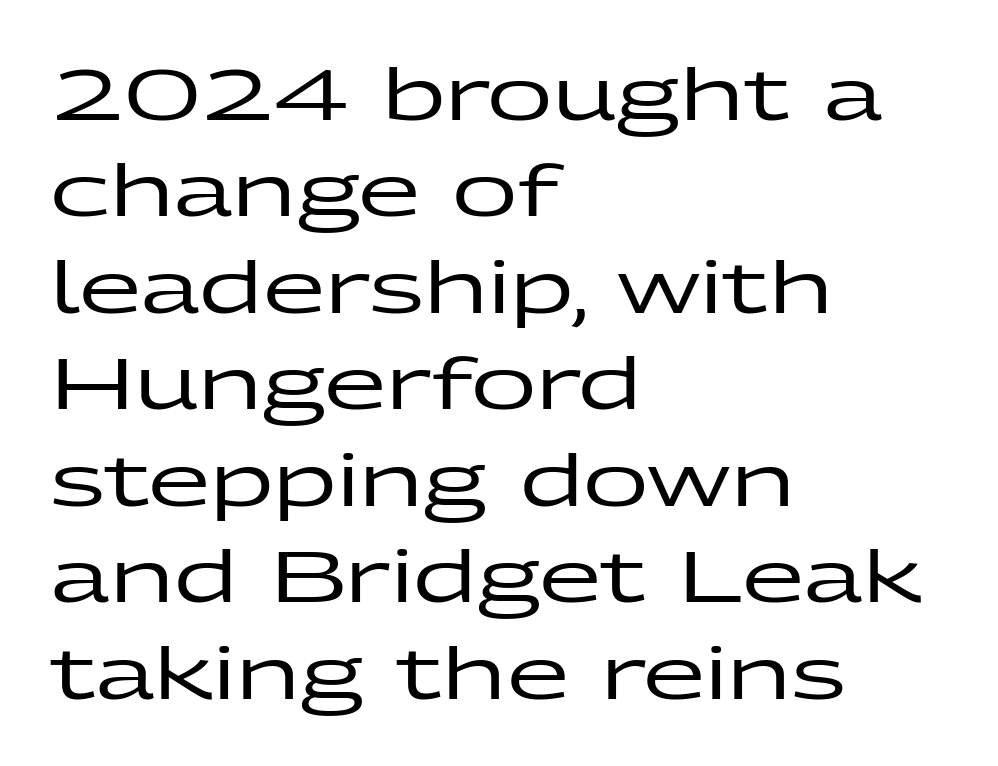
{"serif": "no", "italic": "no", "width": "wide", "stroke_contrast": "low", "x_height": "medium", "monospaced": "no", "underline": "no", "align": "left", "line_spacing": "normal", "line_spacing_ratio": 1.34, "letter_spacing": "normal", "letter_spacing_em": 0.0, "glyph_px": 72}
